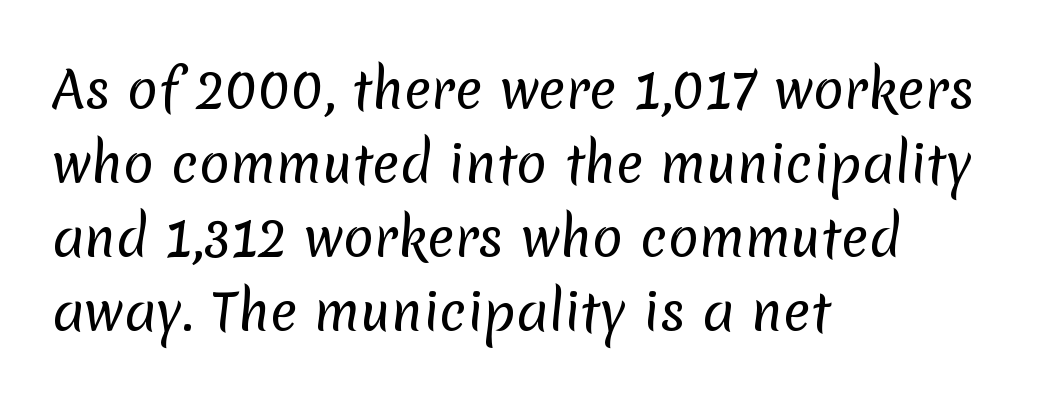
Where is the straight margin? On the left. Ink coverage per letter is moderate at most. The gap between lines stays unmarked. Nope, no serifs anywhere on these letters.
